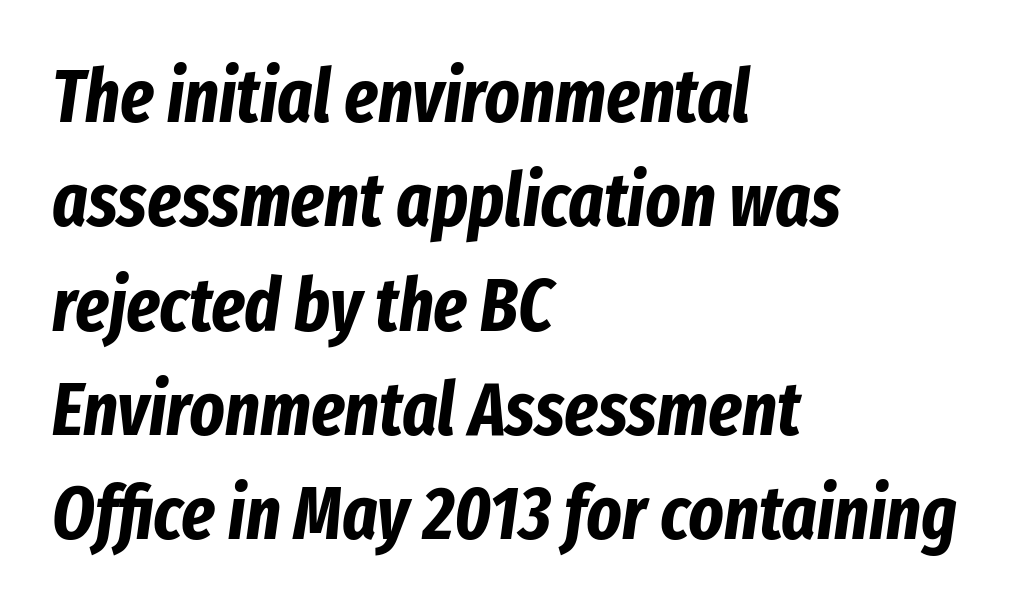
{"italic": "yes", "lean": "right", "slant_degrees": 8, "bold": "yes", "weight": "bold", "width": "condensed", "stroke_contrast": "low", "x_height": "medium", "monospaced": "no", "underline": "no", "align": "left", "line_spacing": "normal", "line_spacing_ratio": 1.41, "letter_spacing": "normal", "letter_spacing_em": 0.0, "glyph_px": 74}
